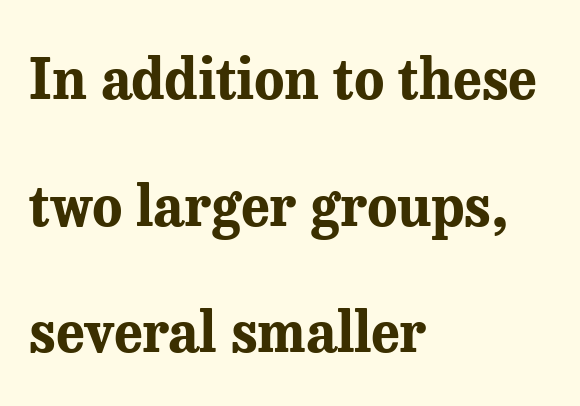
Unlike a clean sans, this face finishes its strokes with serifs. Decoration check: the copy has no underline. Reading down the block, your eye returns to a fixed left position each line. A typesetter would mark this as roman, not italic.
